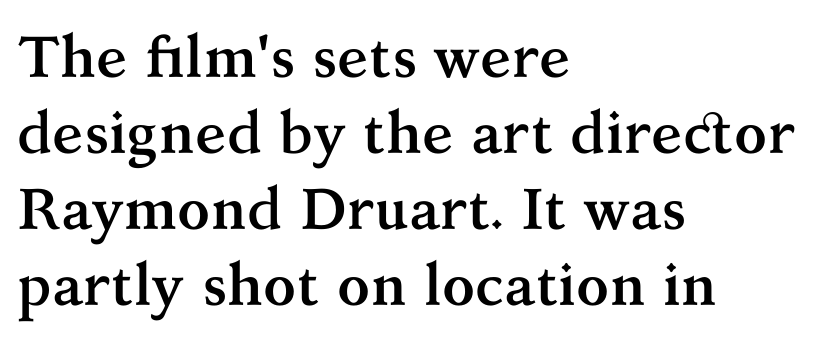
The image shows 58 px semibold serif type, upright; set left-aligned, normal line spacing (1.31x), normal letter spacing, not underlined; medium stroke contrast and a medium x-height.
